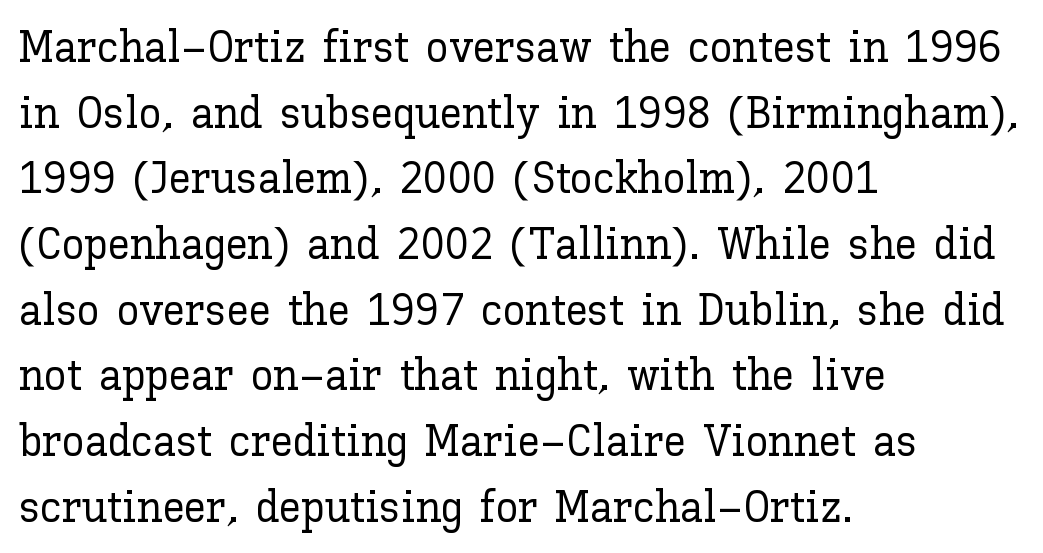
The image shows 45 px text type, upright; set left-aligned, normal line spacing (1.46x), normal letter spacing, not underlined; low stroke contrast and a medium x-height.
